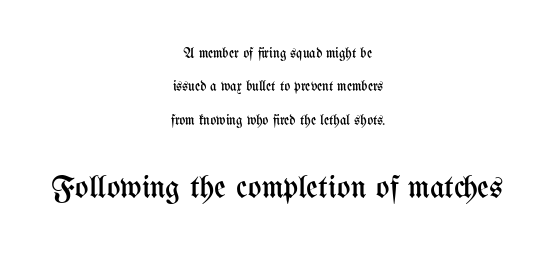
Q: Is the text bold? A: No.
Q: Is the text italic (slanted)? A: No, it is upright.
Q: Is the text underlined? A: No.
Q: How is the paragraph aligned? A: Centered.
Q: Is the spacing between letters normal or unusually wide? A: Normal.
Q: Is the spacing between lines tight, normal or loose? A: Loose.
Q: Which block of text is set in a larger size, the first (top) or the second (bottom)? A: The second (bottom) one.
Q: Width (condensed, normal, or wide)? A: Condensed.
Q: Stroke contrast? A: Medium.
Q: x-height? A: Medium.
Q: Monospaced? A: No.
